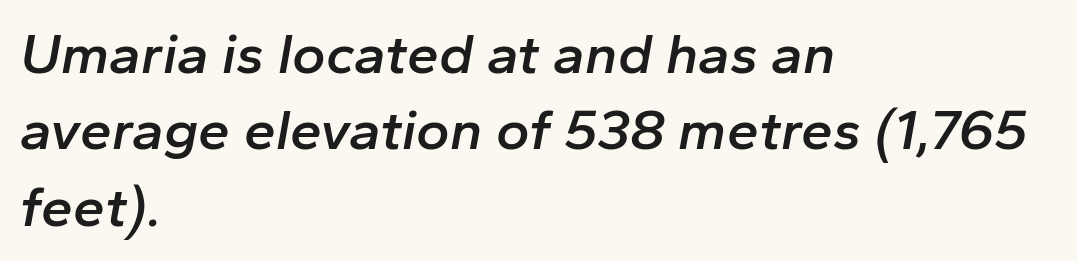
{"italic": "yes", "lean": "right", "slant_degrees": 10, "bold": "semi", "weight": "semibold", "width": "normal", "stroke_contrast": "low", "x_height": "medium", "monospaced": "no", "underline": "no", "align": "left", "line_spacing": "normal", "line_spacing_ratio": 1.34, "letter_spacing": "normal", "letter_spacing_em": 0.0, "glyph_px": 57}
